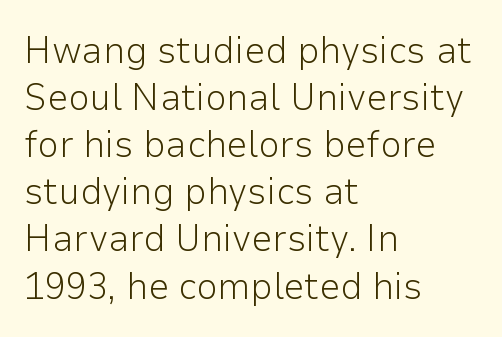
{"serif": "no", "italic": "no", "bold": "no", "weight": "light", "width": "normal", "stroke_contrast": "low", "x_height": "medium", "monospaced": "no", "underline": "no", "align": "left", "line_spacing_ratio": 1.24, "letter_spacing": "normal", "letter_spacing_em": 0.0, "glyph_px": 38}
